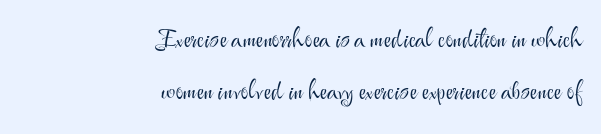
Q: Is the text bold? A: No.
Q: Is the text underlined? A: No.
Q: How is the paragraph aligned? A: Right-aligned.
Q: Is the spacing between letters normal or unusually wide? A: Normal.
Q: Is the spacing between lines tight, normal or loose? A: Loose.
